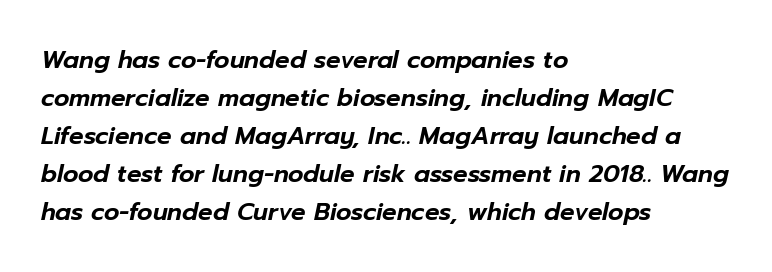
Posture: slanted. Has an underline been added? It has not. The type is set solid horizontally, with unmodified tracking. Line starts are locked; line ends wander. The space between consecutive lines is moderate.
